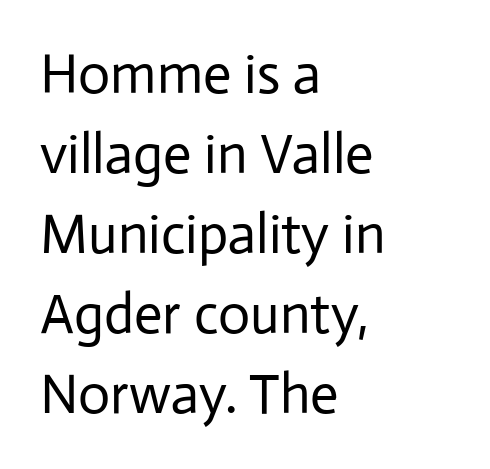
{"serif": "no", "italic": "no", "bold": "no", "weight": "regular", "width": "normal", "stroke_contrast": "low", "x_height": "medium", "monospaced": "no", "underline": "no", "align": "left", "line_spacing": "normal", "line_spacing_ratio": 1.43, "letter_spacing": "normal", "letter_spacing_em": 0.0, "glyph_px": 56}
